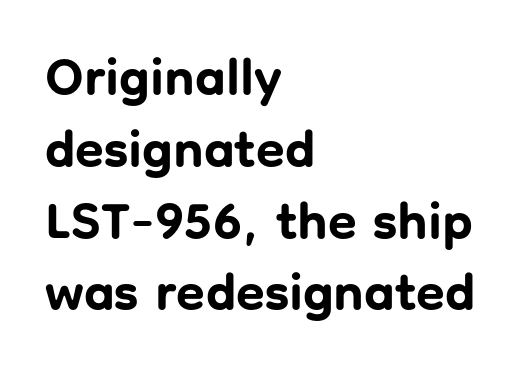
Weight check: bold — yes, fully. Check the space under the baseline: it is left empty. A typesetter would call this leading conventional body-copy spacing. Teacher's note: observe the even left margin — that is flush-left alignment. How are the letters spaced? Ordinarily, with no added tracking.
